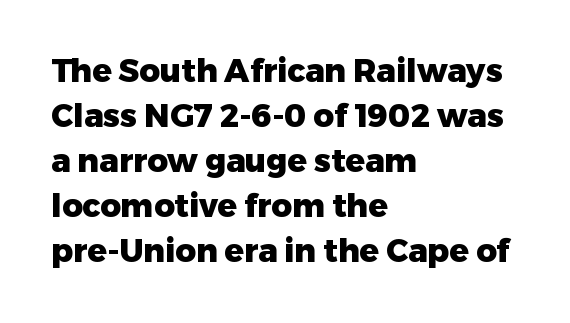
{"serif": "no", "italic": "no", "bold": "yes", "weight": "heavy", "width": "normal", "stroke_contrast": "low", "x_height": "medium", "monospaced": "no", "underline": "no", "align": "left", "line_spacing": "normal", "line_spacing_ratio": 1.41, "letter_spacing": "normal", "letter_spacing_em": 0.0, "glyph_px": 32}
